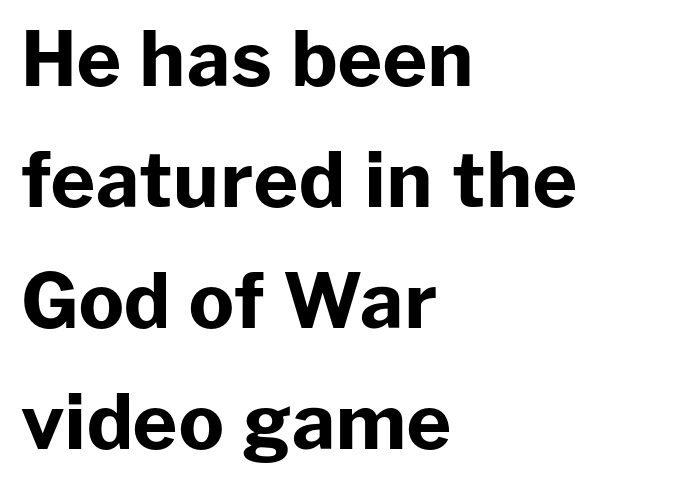
The image shows 76 px bold sans-serif type, upright; set left-aligned, normal line spacing (1.59x), normal letter spacing, not underlined; low stroke contrast and a medium x-height.
